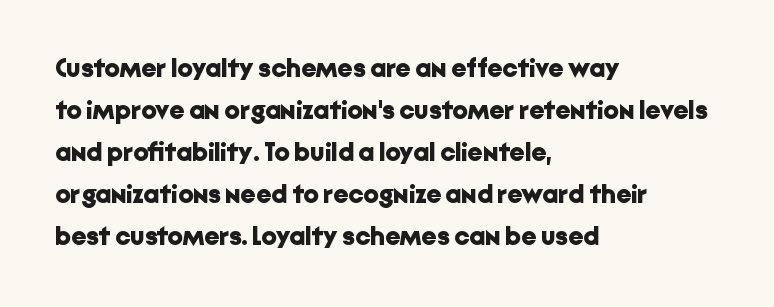
Nothing unusual about the tracking: characters are spaced as the font intends. Layout note: lines flush left. Does the lettering tilt? It doesn't — this is upright. The characters look thick and weighty, a clear bold. If you measured baseline to baseline, you'd find a middling distance. Underlining? Definitely not there.
